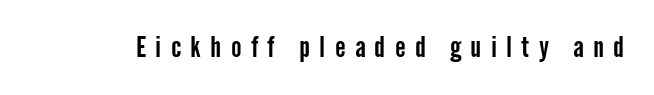
Any mark beneath the type? The region is blank. The horizontal fit of the characters is loose and conspicuously gappy. This sample uses a sans-serif face. You could not count columns in this text — the font is proportionally spaced.
